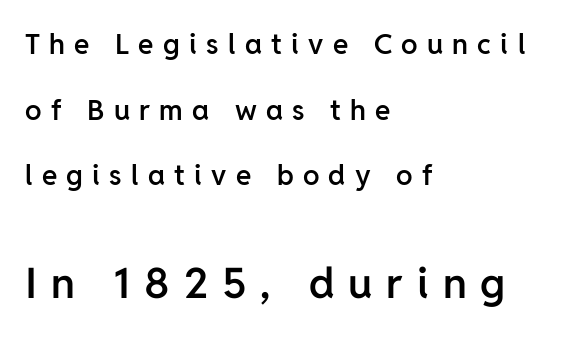
The image shows 42 px semibold sans-serif type, upright; set left-aligned, loose line spacing (2.34x), unusually wide letter spacing (+0.33 em), not underlined; the second (bottom) block is 1.5x larger; low stroke contrast and a medium x-height.
